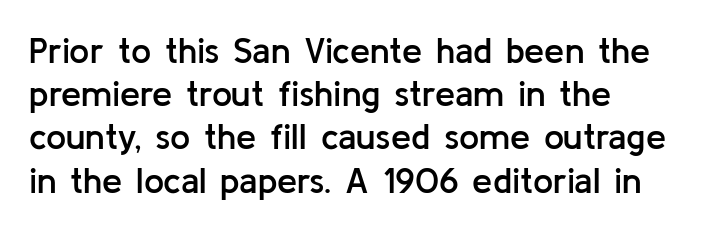
Honestly, there is no underline to notice here at all. Ordinary non-slanted type is in use. Grotesque or geometric, the face here clearly has no serifs. Typeset ragged right — the left edge is the straight one.
